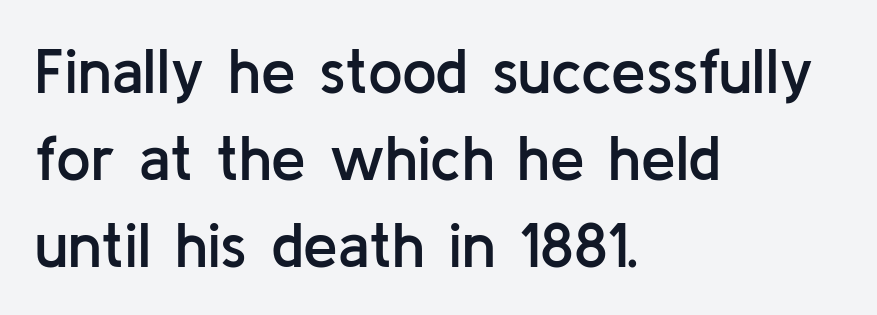
The image shows 62 px semibold sans-serif type, upright; set left-aligned, normal line spacing (1.4x), normal letter spacing, not underlined; low stroke contrast and a medium x-height.
